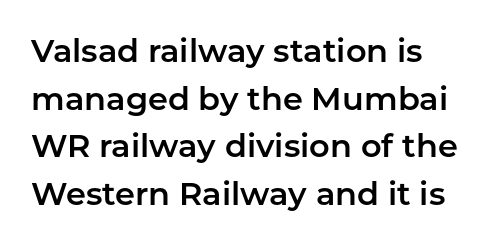
The image shows 32 px sans-serif type, upright; set normal line spacing (1.49x), normal letter spacing, not underlined; low stroke contrast and a medium x-height.
